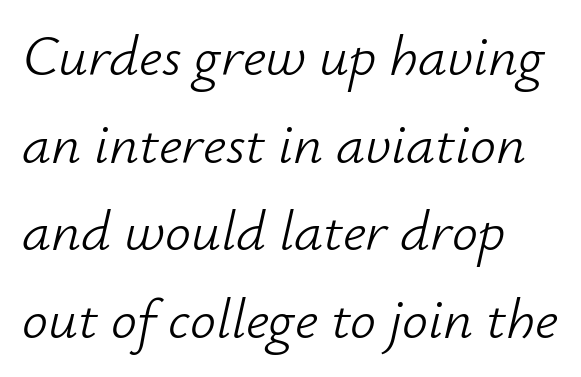
The image shows 58 px light type, italic (leaning right); set left-aligned, normal line spacing (1.51x), normal letter spacing, not underlined; low stroke contrast and a small x-height.
